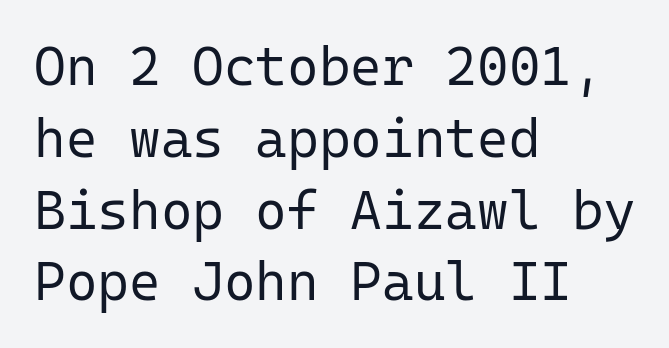
A normal amount of white space separates one row of letters from the next. Does the type have serifs? No, each stem ends abruptly. Here the designer chose a console-style face with uniform glyph widths. This reads as an unemphasized weight, regular at the heaviest. These lines stack with their left ends in a neat column.
